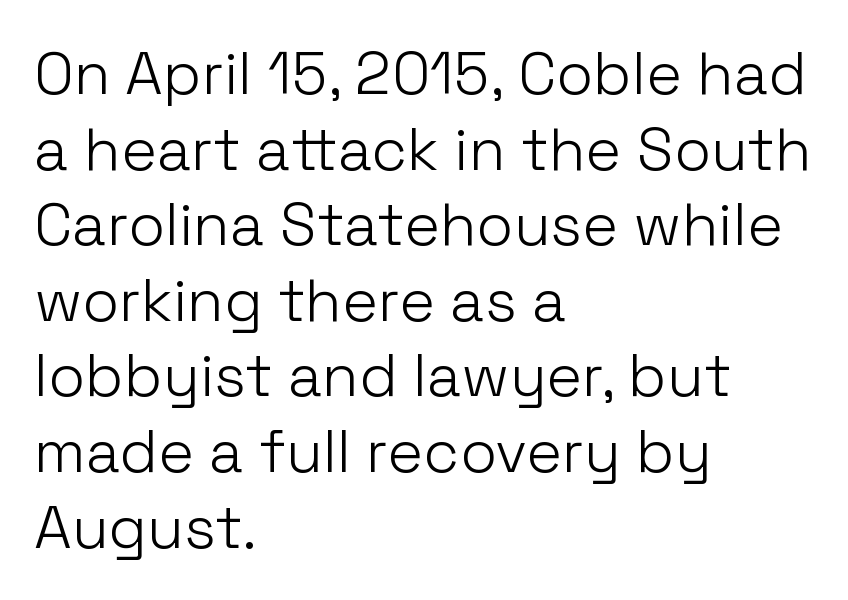
Q: Is the text bold? A: No.
Q: Is the text italic (slanted)? A: No, it is upright.
Q: Is the typeface a serif or a sans-serif typeface? A: Sans-serif.
Q: Is the text underlined? A: No.
Q: How is the paragraph aligned? A: Left-aligned.
Q: Is the spacing between letters normal or unusually wide? A: Normal.
Q: Is the spacing between lines tight, normal or loose? A: Normal.
Q: Width (condensed, normal, or wide)? A: Normal.
Q: Stroke contrast? A: Low.
Q: x-height? A: Medium.
Q: Monospaced? A: No.
